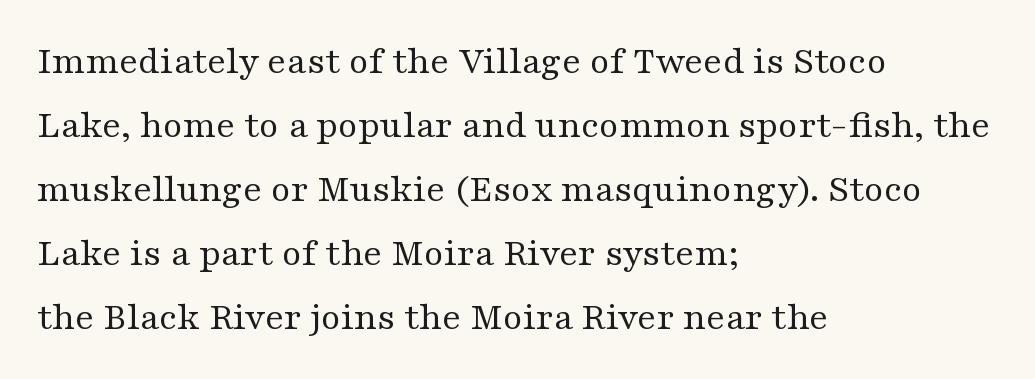
Observe the ordinary spacing: letters are neighbours, not strangers. The setting favours the left margin, as ordinary paragraphs usually do. Is this a sans? No — the strokes have serifs. Is the stroke heavy? The answer is a plain regular-or-lighter. Every stem runs plumb, perpendicular to the baseline. Descenders hang freely into open space.
